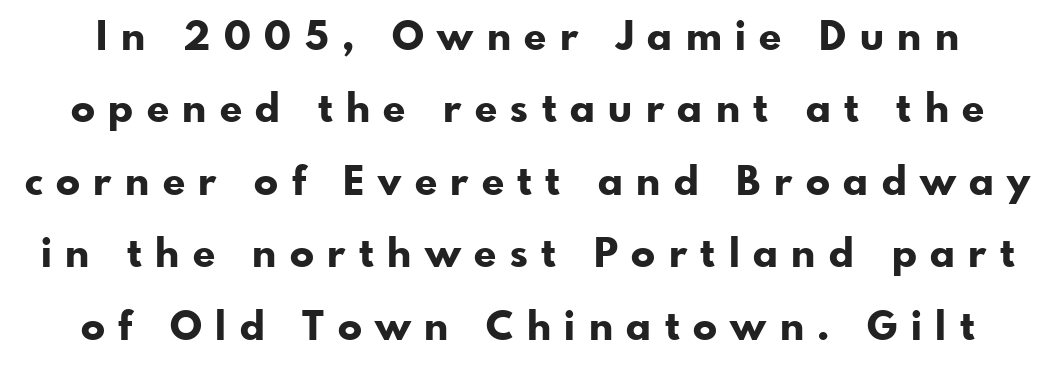
Substantial extra tracking has been applied to these lines. Varying glyph widths throughout — classic text-font behaviour. Plenty of ink on the page — the face is bold. If you drew a line through each stem, it would be perfectly vertical.
